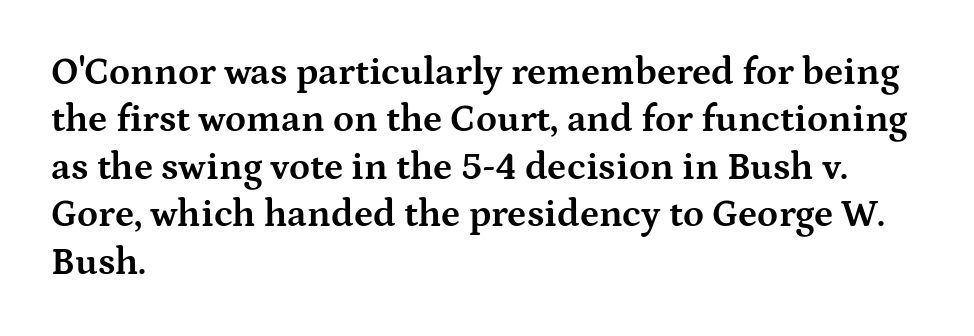
Q: Is the text bold? A: Yes.
Q: Is the text italic (slanted)? A: No, it is upright.
Q: Is the typeface a serif or a sans-serif typeface? A: Serif.
Q: Is the text underlined? A: No.
Q: How is the paragraph aligned? A: Left-aligned.
Q: Is the spacing between letters normal or unusually wide? A: Normal.
Q: Is the spacing between lines tight, normal or loose? A: Normal.
Q: Width (condensed, normal, or wide)? A: Wide.
Q: Stroke contrast? A: Medium.
Q: x-height? A: Medium.
Q: Monospaced? A: No.
